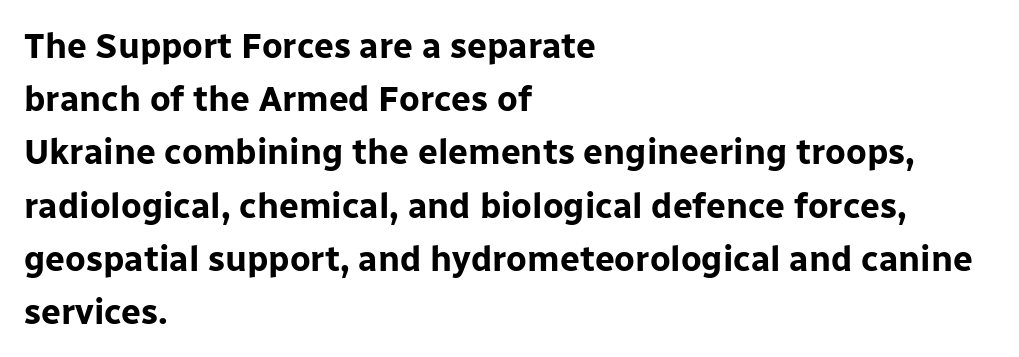
The image shows 35 px bold sans-serif type, upright; set left-aligned, normal line spacing (1.52x), normal letter spacing, not underlined; low stroke contrast and a medium x-height.
